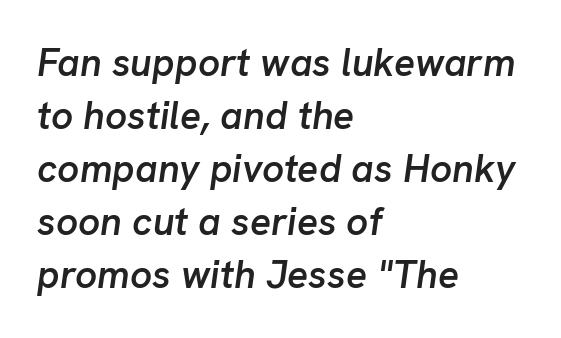
Semibold letterforms, between regular and bold. Evenly set lines give the paragraph a standard silhouette. Does the copy run flush right? No — it runs flush left. The letterforms sit shoulder to shoulder at normal distance. Here the designer chose a conventional face with non-uniform glyph widths.
